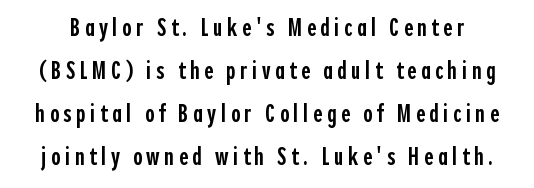
{"italic": "no", "bold": "semi", "underline": "no", "line_spacing_ratio": 1.72, "glyph_px": 25}
